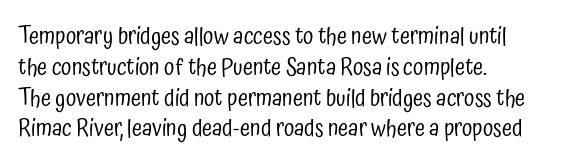
The image shows 23 px text type, upright; set left-aligned, normal line spacing (1.34x), normal letter spacing, not underlined.
